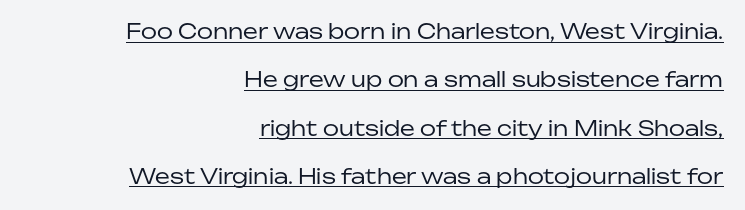
Q: Is the text bold? A: No.
Q: Is the text italic (slanted)? A: No, it is upright.
Q: Is the text underlined? A: Yes.
Q: How is the paragraph aligned? A: Right-aligned.
Q: Is the spacing between letters normal or unusually wide? A: Normal.
Q: Is the spacing between lines tight, normal or loose? A: Loose.
